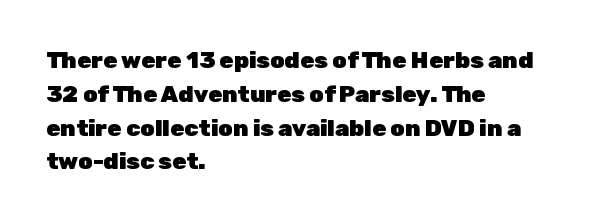
The image shows 23 px bold type, upright; set left-aligned, normal line spacing (1.47x), normal letter spacing, not underlined.
